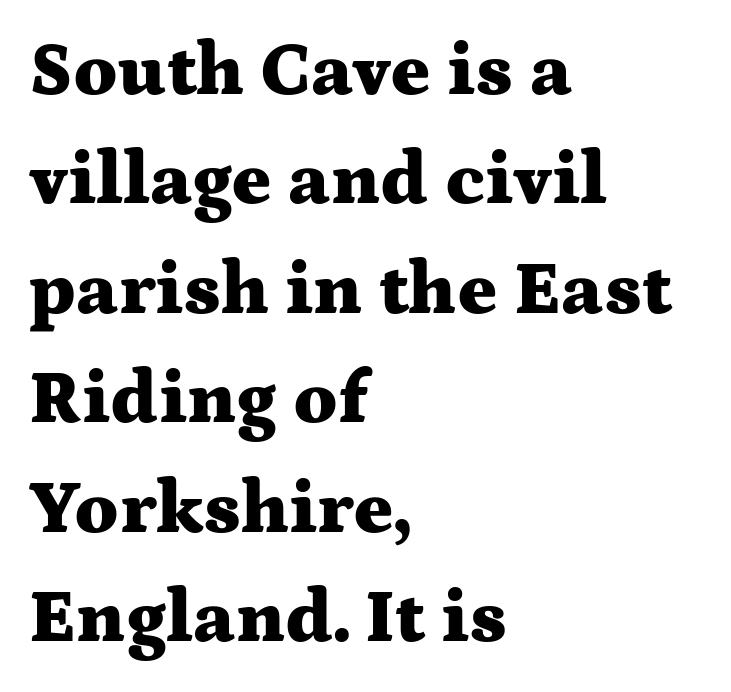
Heavy, bold letterforms. These lines are composed in type with serifs. In terms of posture, this sample is upright. How are the letters spaced? Ordinarily, with no added tracking.
